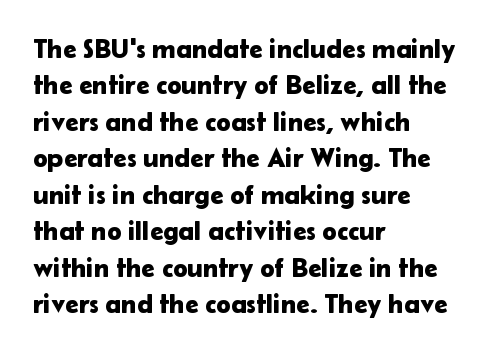
{"italic": "no", "underline": "no", "align": "left", "line_spacing": "normal", "line_spacing_ratio": 1.35, "letter_spacing": "normal", "letter_spacing_em": 0.0, "glyph_px": 27}
